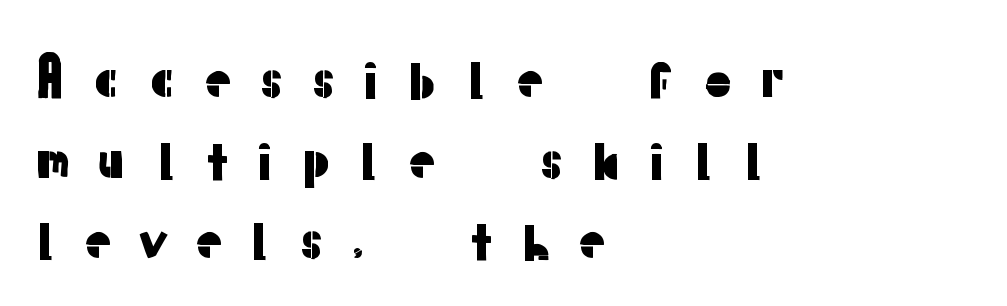
Q: Is the text italic (slanted)? A: No, it is upright.
Q: Is the typeface a serif or a sans-serif typeface? A: Sans-serif.
Q: Is the text underlined? A: No.
Q: How is the paragraph aligned? A: Left-aligned.
Q: Is the spacing between letters normal or unusually wide? A: Unusually wide.
Q: Is the spacing between lines tight, normal or loose? A: Normal.
Q: Width (condensed, normal, or wide)? A: Normal.
Q: Stroke contrast? A: Low.
Q: x-height? A: Medium.
Q: Monospaced? A: No.
